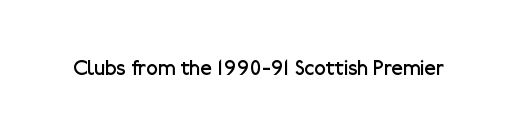
The image shows 21 px text type, upright; set normal letter spacing, not underlined.
